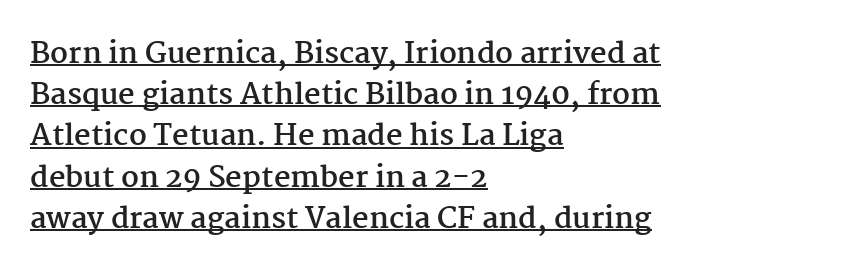
The image shows 29 px semibold serif type, upright; set left-aligned, normal line spacing (1.42x), normal letter spacing, underlined; medium stroke contrast and a medium x-height.
